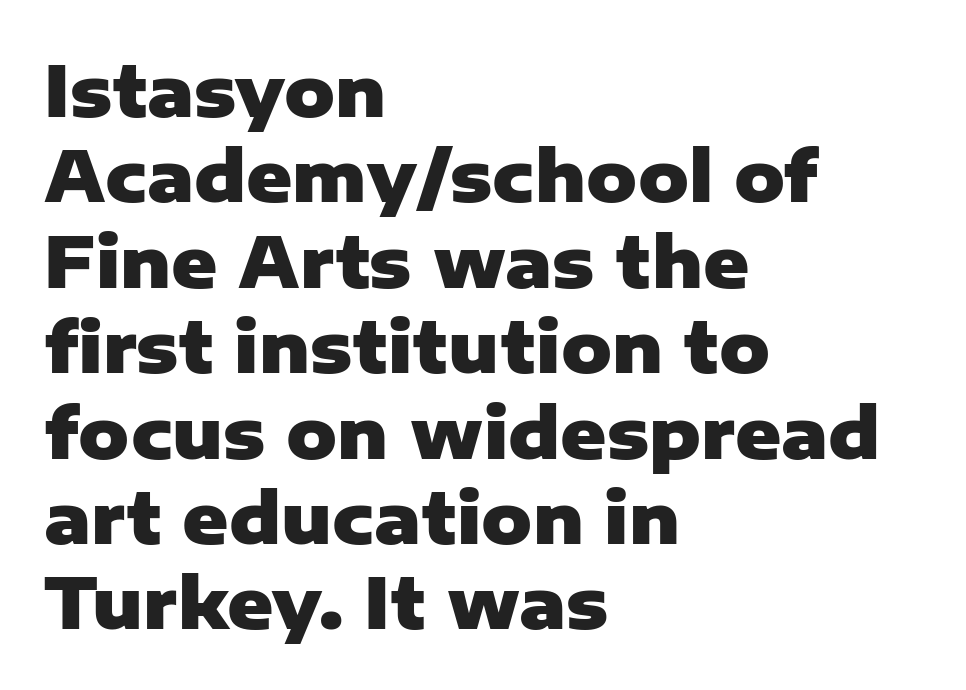
The image shows 70 px heavy sans-serif type, upright; set left-aligned, line spacing 1.22x, normal letter spacing, not underlined; low stroke contrast and a medium x-height.
